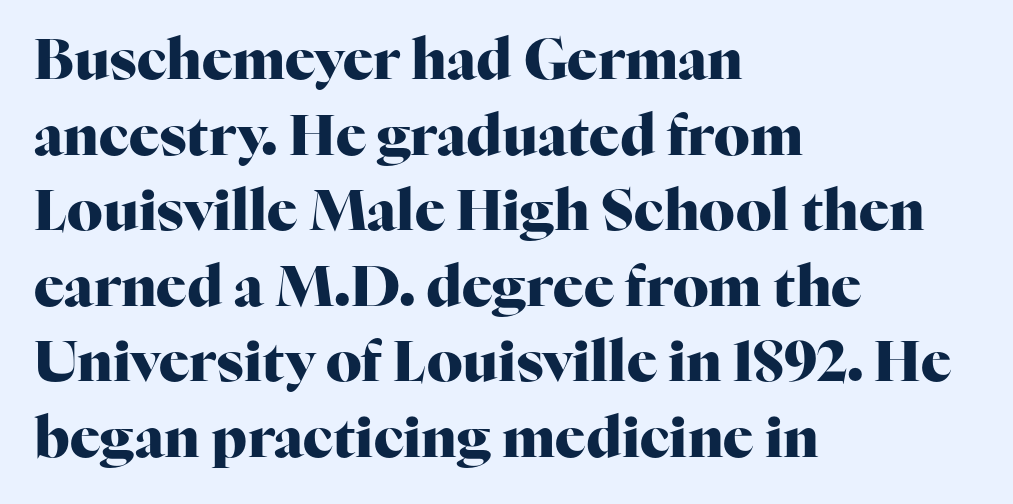
Q: Is the text bold? A: Yes.
Q: Is the text italic (slanted)? A: No, it is upright.
Q: Is the typeface a serif or a sans-serif typeface? A: Serif.
Q: Is the text underlined? A: No.
Q: How is the paragraph aligned? A: Left-aligned.
Q: Is the spacing between letters normal or unusually wide? A: Normal.
Q: Is the spacing between lines tight, normal or loose? A: Normal.
Q: Width (condensed, normal, or wide)? A: Normal.
Q: Stroke contrast? A: High.
Q: x-height? A: Medium.
Q: Monospaced? A: No.
